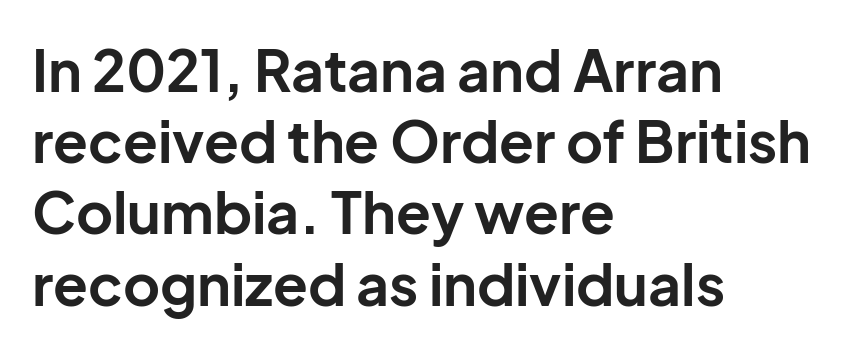
The setting favours the left margin, as ordinary paragraphs usually do. The type family on display is of the sans-serif kind. Whoever set this chose a conventional vertical rhythm. Honestly, the letter spacing is just normal — you wouldn't notice it. Any mark beneath the type? The region is blank. Nope, not italic — everything's standing straight.
